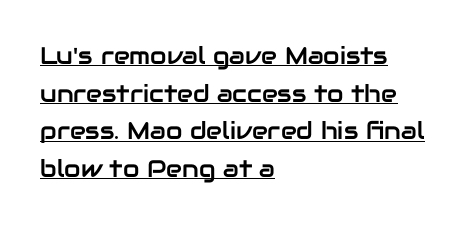
{"italic": "no", "underline": "yes", "align": "left", "line_spacing": "normal", "line_spacing_ratio": 1.57, "letter_spacing": "normal", "letter_spacing_em": 0.0, "glyph_px": 24}
